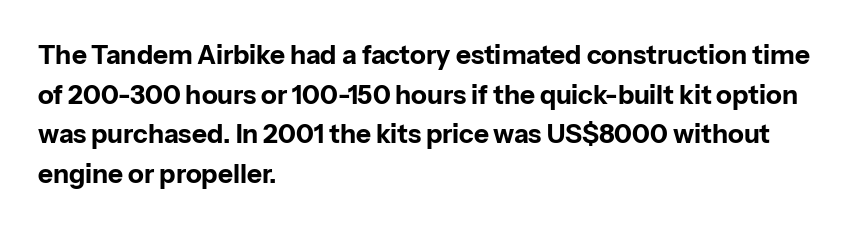
{"italic": "no", "bold": "yes", "underline": "no", "align": "left", "line_spacing": "normal", "line_spacing_ratio": 1.52, "letter_spacing": "normal", "letter_spacing_em": 0.0, "glyph_px": 26}
